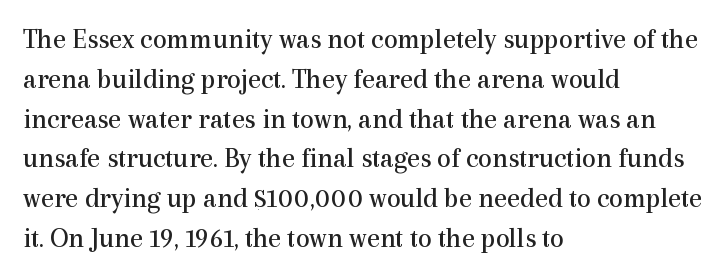
Line starts are locked; line ends wander. The rendering uses natural spacing where letterforms have individual widths. Stroke thickness stays within the range of a standard reading face or lighter. These lines were composed using upright roman letters.
